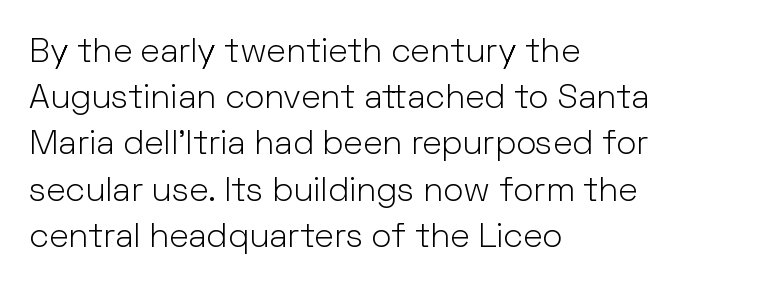
The image shows 34 px light sans-serif type, upright; set left-aligned, normal line spacing (1.36x), normal letter spacing, not underlined; low stroke contrast and a medium x-height.
